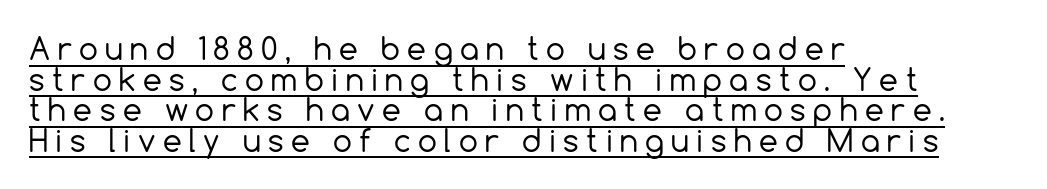
The text was rendered using a sans face with plain stroke endings. Very little white space separates one row of letters from the next. Where is the straight margin? On the left. Counters stay open thanks to moderate or lighter strokes.
